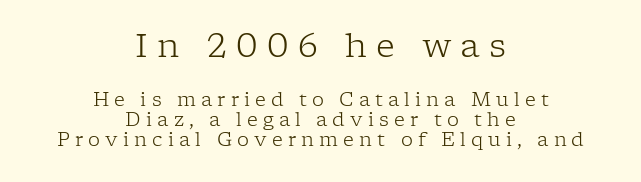
The image shows 33 px light serif type, upright; set centered, tight line spacing (1.03x), unusually wide letter spacing (+0.27 em), not underlined; the first (top) block is 1.74x larger; low stroke contrast and a medium x-height.
